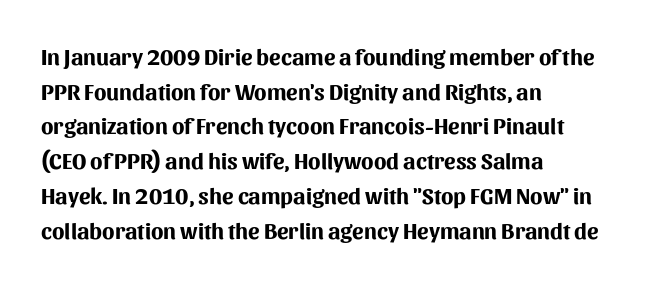
Every stem runs plumb, perpendicular to the baseline. The typesetting leans heavy: a genuine bold. Anything drawn beneath the words? Only blank space. The paragraph shown leans on its left margin. In terms of letterspacing, this is plain default setting. The space between consecutive lines is moderate.
